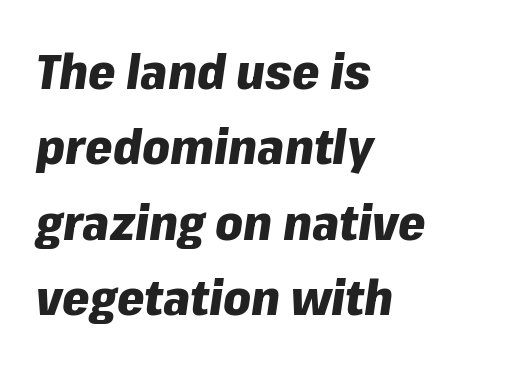
The words here are not underlined. Note the varied advance widths — an 'i' is clearly narrower than an 'm'. Honestly, the letter spacing is just normal — you wouldn't notice it. The letters are slanted; this is an italic face.
